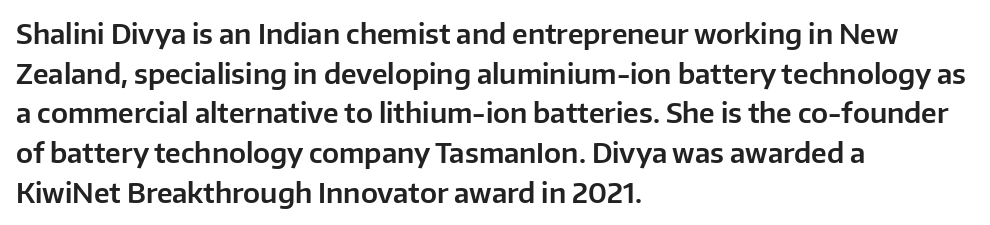
Reading down the column, the eye jumps a familiar distance to each next line. The gaps between neighbouring characters are ordinary and unremarkable. Every character sits straight up, as roman type does. These lines stack with their left ends in a neat column. Bare-footed words on every line.
